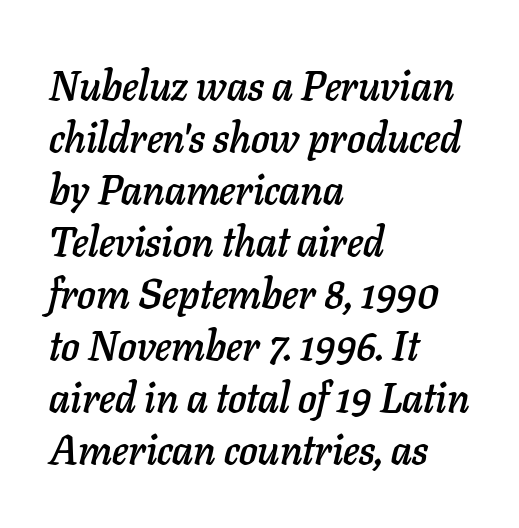
{"italic": "yes", "lean": "right", "slant_degrees": 11, "width": "normal", "stroke_contrast": "low", "x_height": "medium", "monospaced": "no", "underline": "no", "align": "left", "line_spacing": "normal", "line_spacing_ratio": 1.27, "letter_spacing": "normal", "letter_spacing_em": 0.0, "glyph_px": 41}
